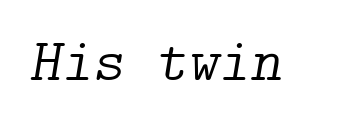
The image shows 60 px light serif type, italic (leaning right); set normal letter spacing, not underlined; low stroke contrast and a medium x-height.
